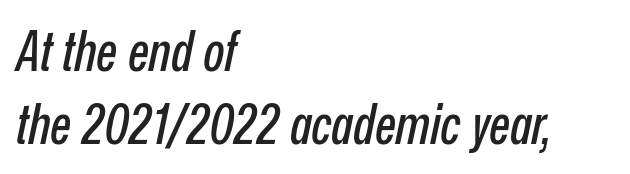
Q: Is the text italic (slanted)? A: Yes, it leans right by about 12 degrees.
Q: Is the text underlined? A: No.
Q: How is the paragraph aligned? A: Left-aligned.
Q: Is the spacing between letters normal or unusually wide? A: Normal.
Q: Is the spacing between lines tight, normal or loose? A: Normal.
Q: Width (condensed, normal, or wide)? A: Condensed.
Q: Stroke contrast? A: Low.
Q: x-height? A: Medium.
Q: Monospaced? A: No.
